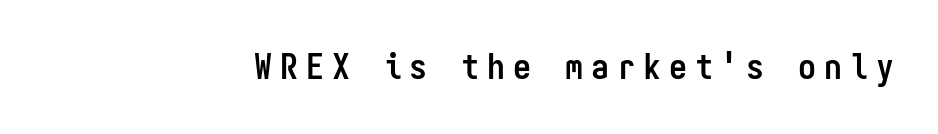
The image shows 36 px semibold, condensed sans-serif type, upright, monospaced; set unusually wide letter spacing (+0.22 em), not underlined; low stroke contrast and a medium x-height.
